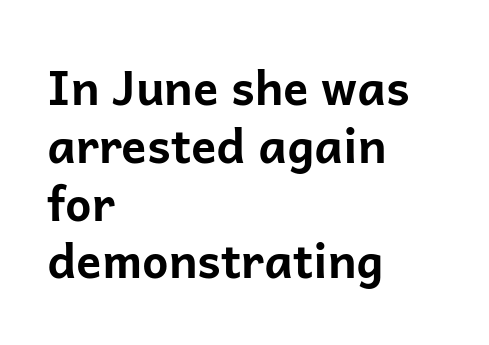
Rule under the text: the space is simply empty. This rendering uses left alignment, leaving the right contour irregular. The letters stand straight up with perfectly vertical stems. Looks like regular typesetting: each glyph gets only the width it needs.
